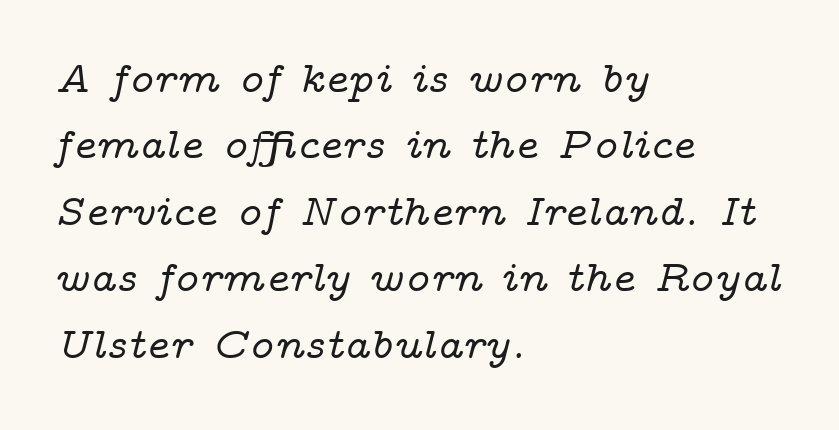
Inter-character spacing is left at the font's built-in metrics. Each new line begins a customary step beneath the previous one. The lettering tilts uniformly, giving the passage an italic look. Is the block centered? No — it sits flush against the left margin. The font family rendered here belongs to the serif group.
